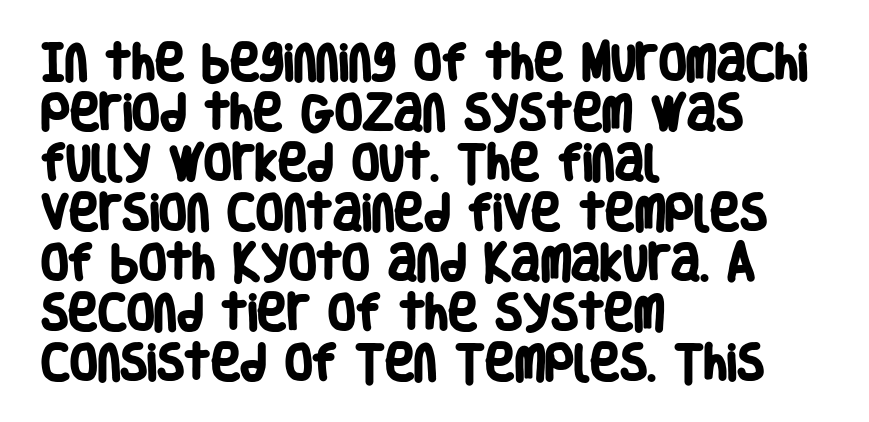
{"serif": "no", "bold": "yes", "weight": "heavy", "width": "condensed", "stroke_contrast": "low", "x_height": "large", "monospaced": "no", "underline": "no", "align": "left", "line_spacing": "normal", "line_spacing_ratio": 1.25, "letter_spacing": "normal", "letter_spacing_em": 0.0, "glyph_px": 40}
